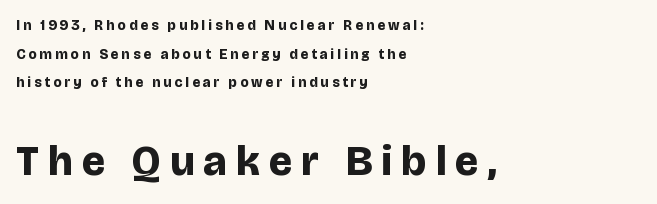
Q: Is the text bold? A: Yes.
Q: Is the text italic (slanted)? A: No, it is upright.
Q: Is the typeface a serif or a sans-serif typeface? A: Sans-serif.
Q: Is the text underlined? A: No.
Q: How is the paragraph aligned? A: Left-aligned.
Q: Is the spacing between letters normal or unusually wide? A: Unusually wide.
Q: Is the spacing between lines tight, normal or loose? A: Loose.
Q: Which block of text is set in a larger size, the first (top) or the second (bottom)? A: The second (bottom) one.
Q: Width (condensed, normal, or wide)? A: Normal.
Q: Stroke contrast? A: Low.
Q: x-height? A: Large.
Q: Monospaced? A: No.
